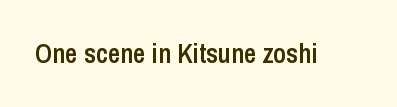
Q: Is the text bold? A: Semi-bold.
Q: Is the text italic (slanted)? A: No, it is upright.
Q: Is the text underlined? A: No.
Q: Is the spacing between letters normal or unusually wide? A: Normal.
